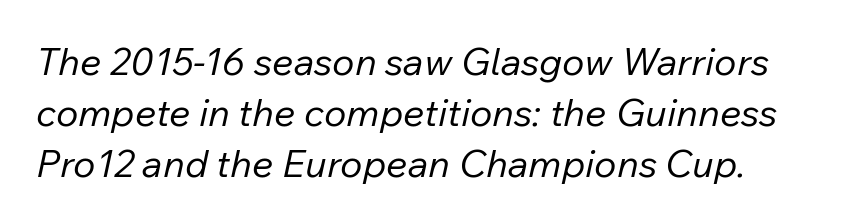
{"italic": "yes", "lean": "right", "slant_degrees": 12, "bold": "no", "weight": "regular", "width": "normal", "stroke_contrast": "low", "x_height": "medium", "monospaced": "no", "underline": "no", "line_spacing": "normal", "line_spacing_ratio": 1.34, "letter_spacing": "normal", "letter_spacing_em": 0.0, "glyph_px": 38}
